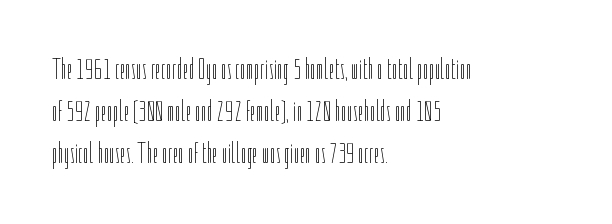
Q: Is the text bold? A: No.
Q: Is the text italic (slanted)? A: No, it is upright.
Q: Is the text underlined? A: No.
Q: How is the paragraph aligned? A: Left-aligned.
Q: Is the spacing between letters normal or unusually wide? A: Normal.
Q: Is the spacing between lines tight, normal or loose? A: Normal.
Q: Width (condensed, normal, or wide)? A: Condensed.
Q: Stroke contrast? A: Low.
Q: x-height? A: Medium.
Q: Monospaced? A: No.
